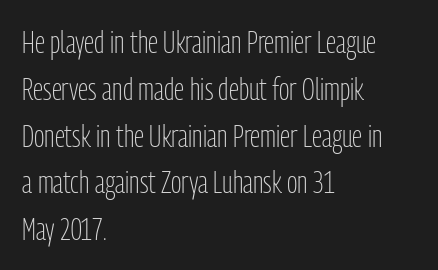
The image shows 31 px light, condensed sans-serif type, upright; set left-aligned, normal line spacing (1.51x), normal letter spacing, not underlined; low stroke contrast and a medium x-height.
